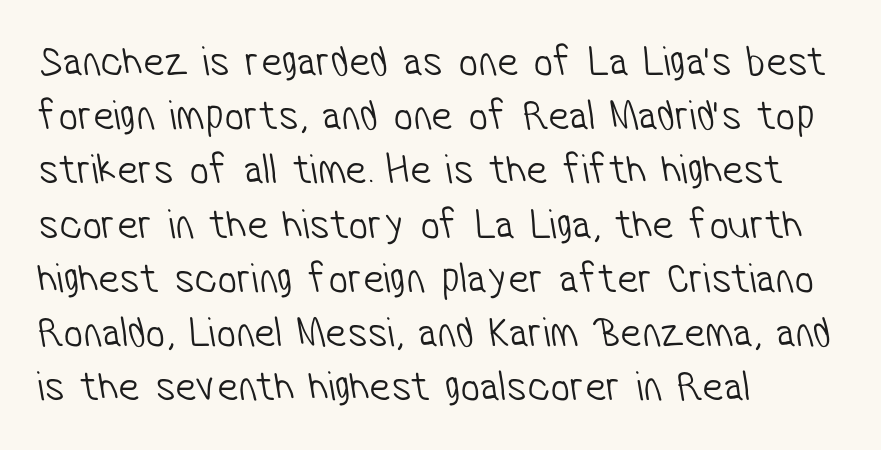
Underlining? Definitely not there. Weight class: somewhere from thin through regular. The lines are quadded left. One glance says typical: line gaps are just what's usual. The face used here is a sans, in the tradition of grotesques and geometrics.
